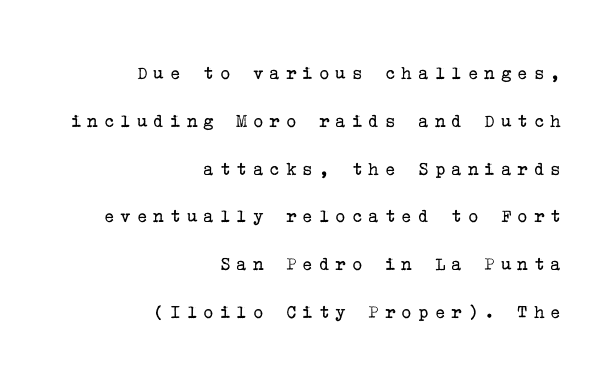
Q: Is the text bold? A: No.
Q: Is the text italic (slanted)? A: No, it is upright.
Q: Is the text underlined? A: No.
Q: How is the paragraph aligned? A: Right-aligned.
Q: Is the spacing between letters normal or unusually wide? A: Unusually wide.
Q: Is the spacing between lines tight, normal or loose? A: Loose.
